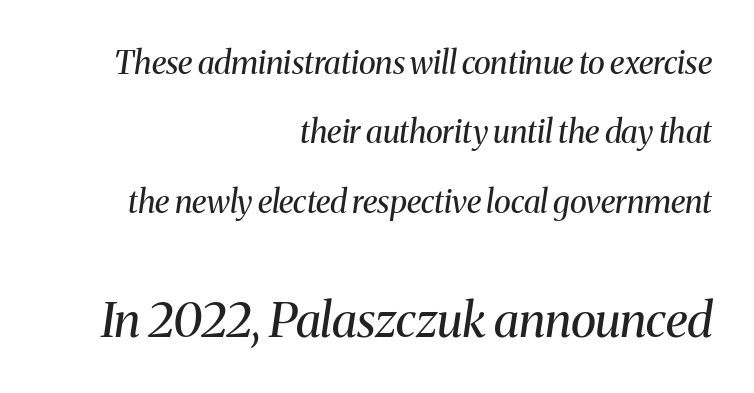
Look at the glyph heights: the lower group is clearly the bigger setting. Looks like regular typesetting: each glyph gets only the width it needs. Right-aligned paragraph, ragged on the left. Rows of type keep a wide berth in the vertical direction. No letter is thick-stroked: the sample isn't bold. What stands out about the letter spacing? Nothing — it is the standard amount.
